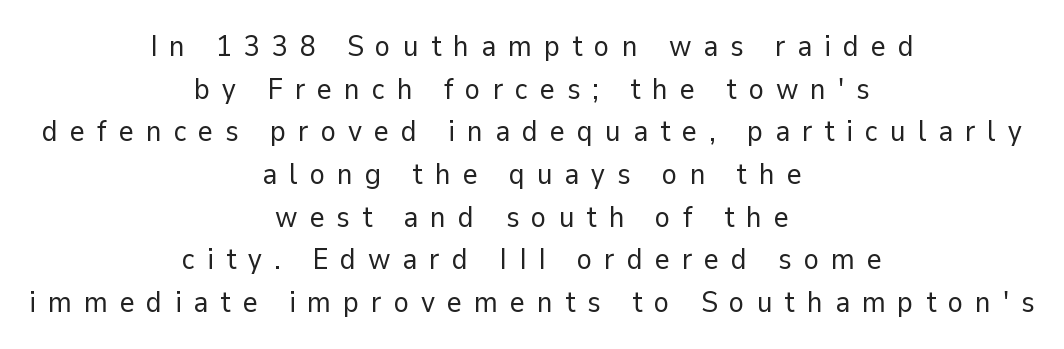
Q: Is the text bold? A: No.
Q: Is the text italic (slanted)? A: No, it is upright.
Q: Is the typeface a serif or a sans-serif typeface? A: Sans-serif.
Q: Is the text underlined? A: No.
Q: How is the paragraph aligned? A: Centered.
Q: Is the spacing between letters normal or unusually wide? A: Unusually wide.
Q: Is the spacing between lines tight, normal or loose? A: Normal.
Q: Width (condensed, normal, or wide)? A: Normal.
Q: Stroke contrast? A: Low.
Q: x-height? A: Medium.
Q: Monospaced? A: No.
